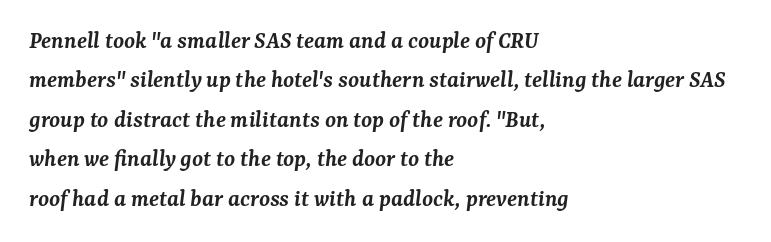
The image shows 25 px text type, italic (leaning right); set left-aligned, normal line spacing (1.58x), normal letter spacing, not underlined.
